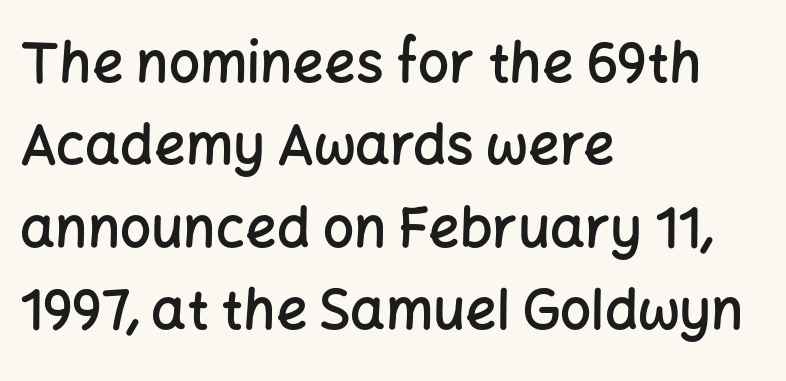
The image shows 55 px semibold sans-serif type, upright; set left-aligned, normal line spacing (1.5x), normal letter spacing, not underlined; low stroke contrast and a medium x-height.
